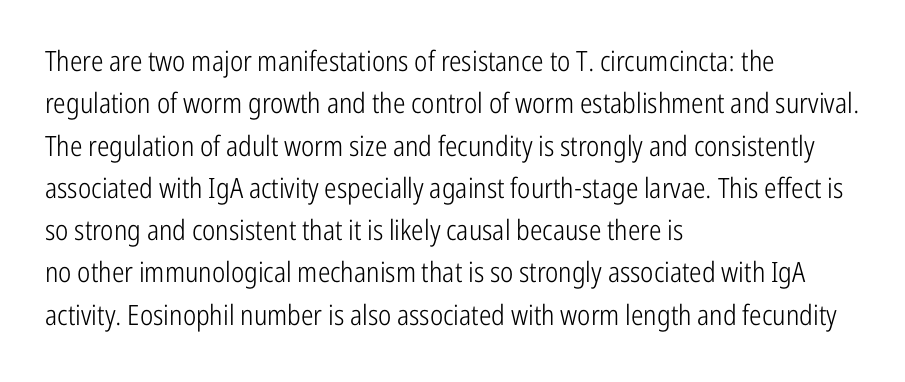
The typesetter chose a ragged-right arrangement here. The rows are spaced the way most documents space them. Rule under the text: the space is simply empty. You could call the tracking neutral — neither tight nor loose. Do the letters lean? They stand straight. This sample has the flowing, uneven cadence of proportional lettering.
